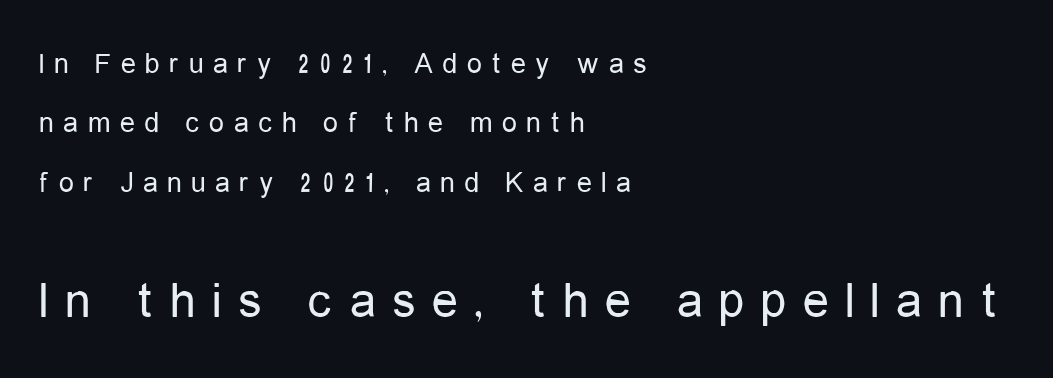
The glyphs in this specimen are sans serif. Compared with typical paragraphs, the rows here are farther apart. Do the letters lean? They stand straight. Of the two passages, the one underneath uses the larger point size. Note the varied advance widths — an 'i' is clearly narrower than an 'm'. Each stroke keeps to a modest, everyday thickness or less.
